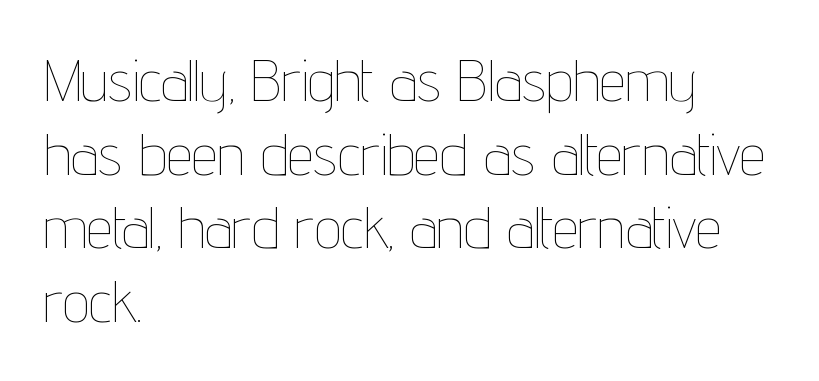
The image shows 59 px thin, condensed type, upright; set left-aligned, normal line spacing (1.25x), normal letter spacing, not underlined; low stroke contrast and a medium x-height.
